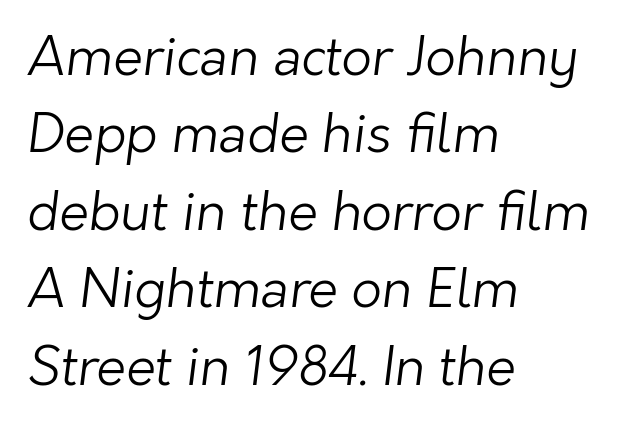
{"serif": "no", "bold": "no", "weight": "light", "width": "normal", "stroke_contrast": "low", "x_height": "medium", "monospaced": "no", "underline": "no", "align": "left", "line_spacing": "normal", "line_spacing_ratio": 1.46, "letter_spacing": "normal", "letter_spacing_em": 0.0, "glyph_px": 53}
